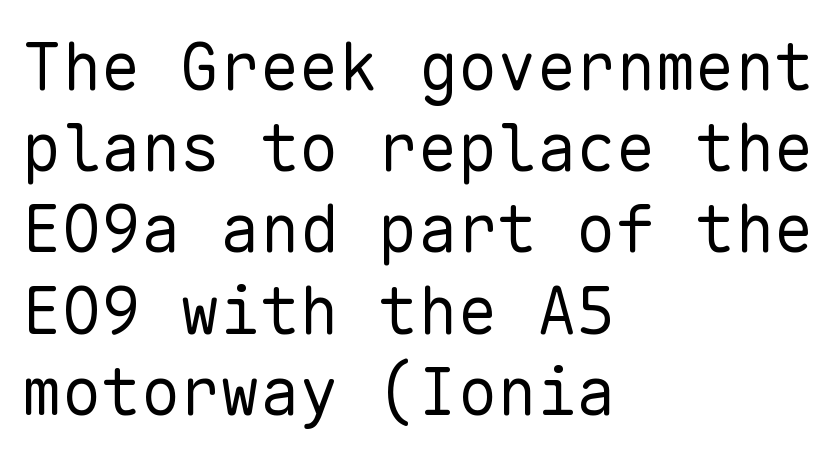
{"serif": "no", "italic": "no", "bold": "no", "weight": "regular", "width": "normal", "stroke_contrast": "low", "x_height": "medium", "monospaced": "yes", "underline": "no", "align": "left", "line_spacing_ratio": 1.23, "letter_spacing": "normal", "letter_spacing_em": 0.0, "glyph_px": 66}
